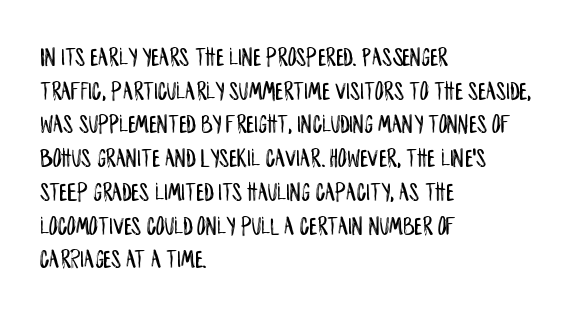
Q: Is the text italic (slanted)? A: No, it is upright.
Q: Is the text underlined? A: No.
Q: How is the paragraph aligned? A: Left-aligned.
Q: Is the spacing between letters normal or unusually wide? A: Normal.
Q: Is the spacing between lines tight, normal or loose? A: Normal.
